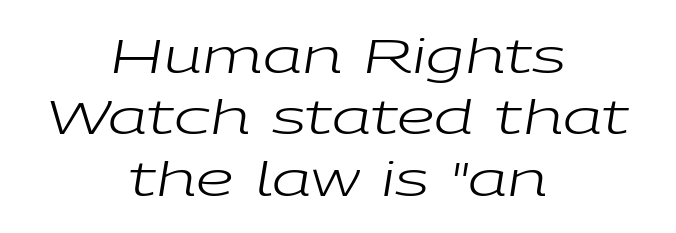
The image shows 48 px regular-weight, wide type, italic (leaning right); set centered, normal line spacing (1.28x), normal letter spacing, not underlined; low stroke contrast and a medium x-height.
